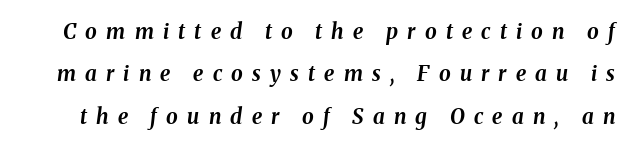
The image shows 21 px bold type, italic (leaning right); set loose line spacing (2.02x), unusually wide letter spacing (+0.44 em), not underlined.
